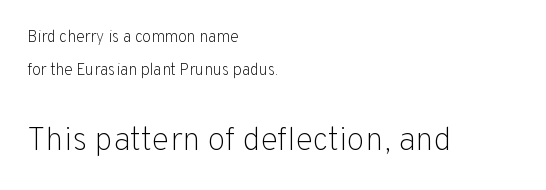
How are the letters spaced? Ordinarily, with no added tracking. Note the varied advance widths — an 'i' is clearly narrower than an 'm'. Compared with typical paragraphs, the rows here are farther apart. Typeset ragged right — the left edge is the straight one. Of the two passages, the one underneath uses the larger point size.
